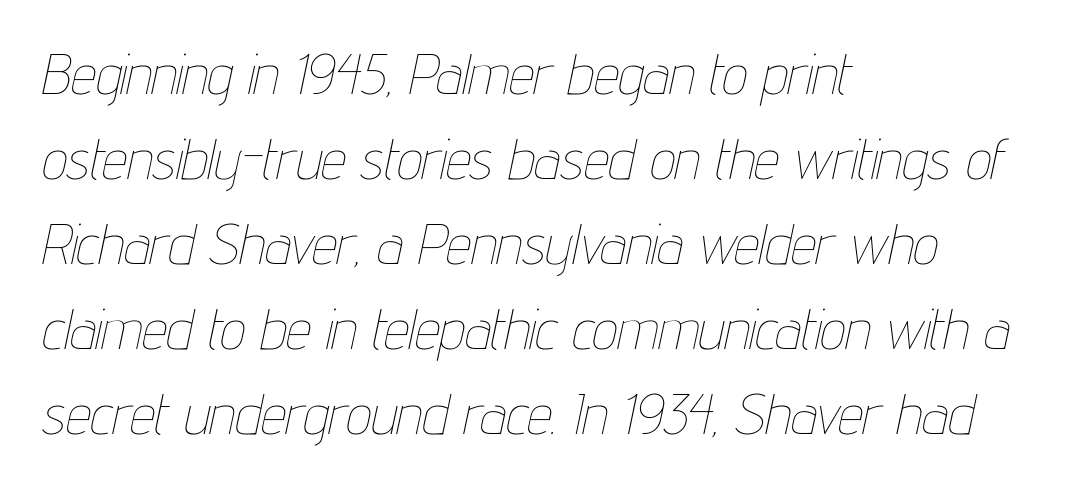
The image shows 56 px thin, condensed type, italic (leaning right); set left-aligned, normal line spacing (1.52x), normal letter spacing, not underlined; low stroke contrast and a medium x-height.
